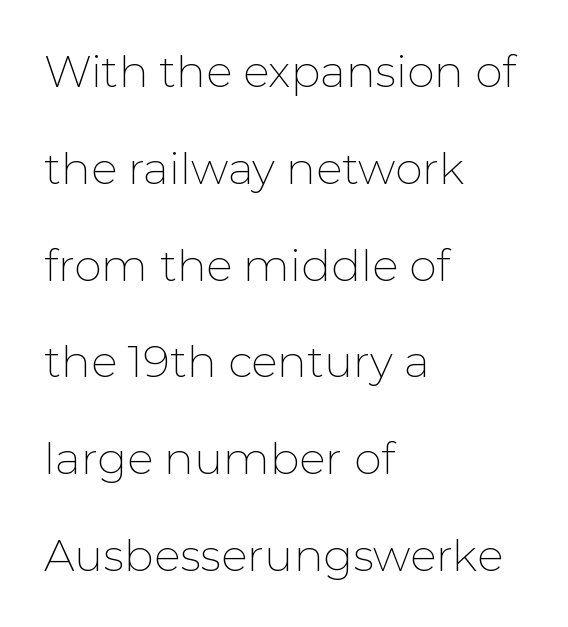
The image shows 44 px thin sans-serif type, upright; set left-aligned, loose line spacing (2.2x), normal letter spacing, not underlined; low stroke contrast and a medium x-height.
